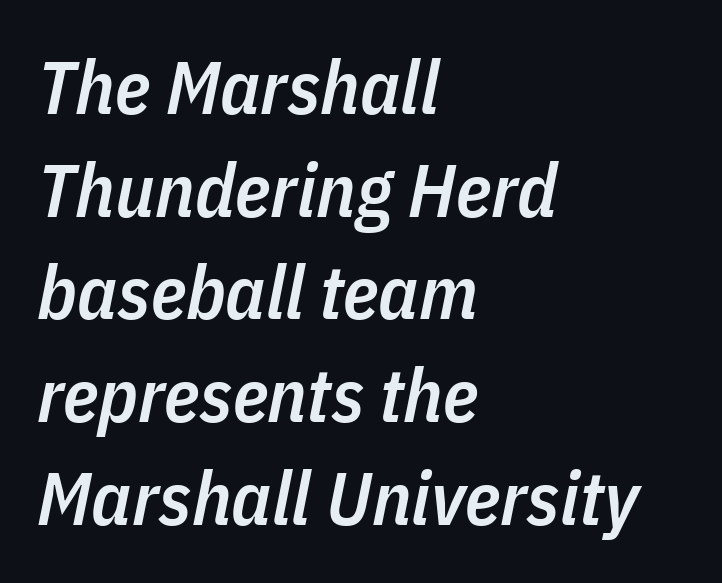
Look at the tracking — it's just the regular setting, nothing added. The foot of each line stays bare and open. This sample has the flowing, uneven cadence of proportional lettering. When letters slant like this, we call the style italic.
